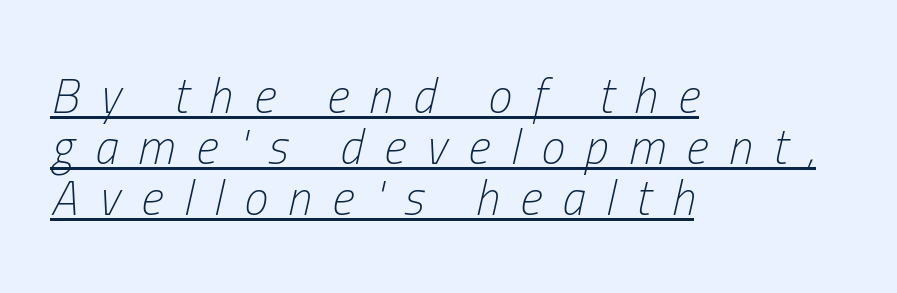
The weight tops out at a normal text grade. Think of a printed novel: that variable character pitch is what you see here. Interline gaps are noticeably narrow in this sample. Where is the straight margin? On the left. Words appear elongated and porous because spacing is wide.
